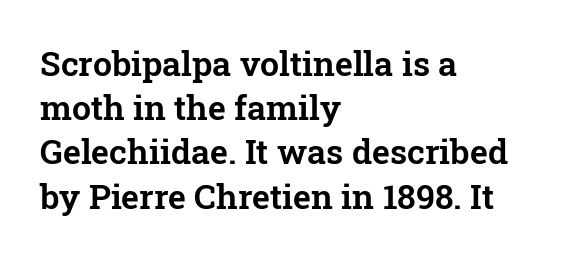
Q: Is the text italic (slanted)? A: No, it is upright.
Q: Is the typeface a serif or a sans-serif typeface? A: Serif.
Q: Is the text underlined? A: No.
Q: How is the paragraph aligned? A: Left-aligned.
Q: Is the spacing between letters normal or unusually wide? A: Normal.
Q: Is the spacing between lines tight, normal or loose? A: Normal.
Q: Width (condensed, normal, or wide)? A: Normal.
Q: Stroke contrast? A: Low.
Q: x-height? A: Medium.
Q: Monospaced? A: No.
